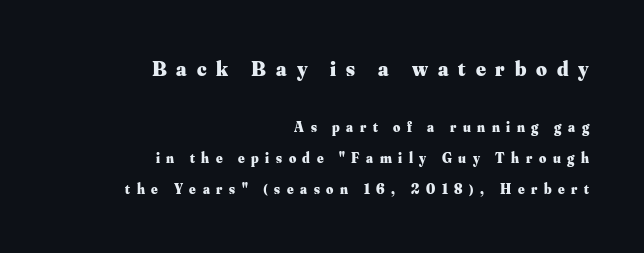
The image shows 21 px bold type, upright; set right-aligned, loose line spacing (2.2x), unusually wide letter spacing (+0.47 em), not underlined; the first (top) block is 1.5x larger.
